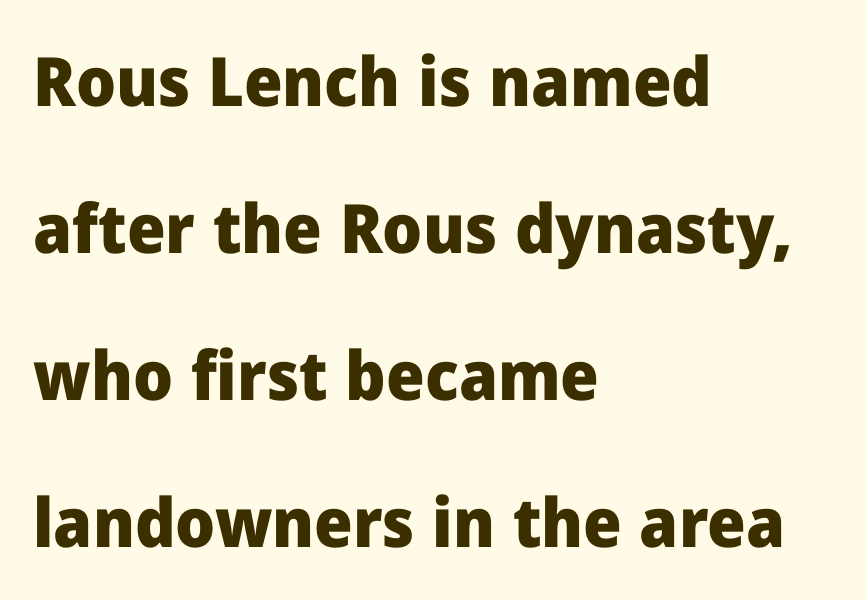
{"serif": "no", "italic": "no", "bold": "yes", "weight": "heavy", "width": "normal", "stroke_contrast": "low", "x_height": "medium", "monospaced": "no", "underline": "no", "align": "left", "line_spacing": "loose", "line_spacing_ratio": 2.16, "letter_spacing": "normal", "letter_spacing_em": 0.0, "glyph_px": 68}
